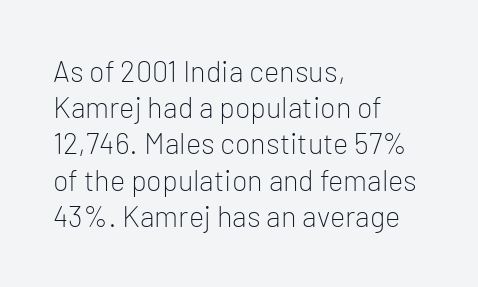
{"serif": "no", "italic": "no", "bold": "no", "weight": "light", "width": "normal", "stroke_contrast": "low", "x_height": "medium", "monospaced": "no", "underline": "no", "align": "left", "line_spacing": "normal", "line_spacing_ratio": 1.25, "letter_spacing": "normal", "letter_spacing_em": 0.0, "glyph_px": 29}
